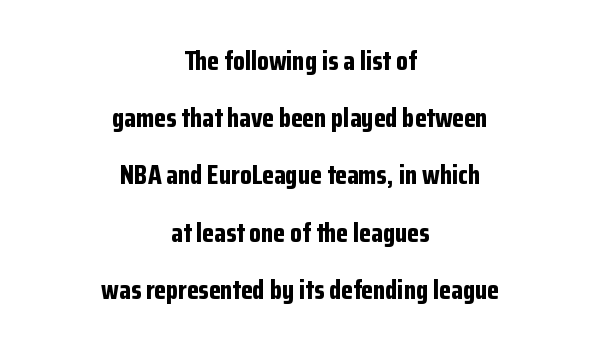
How would I describe the line gaps? Wide and relaxed. Teacher's note: observe the equal gaps on both sides — that is centered alignment. Italic: no, the glyphs are upright roman. Anything drawn beneath the words? Only blank space. Words appear dense and cohesive because spacing is normal.
